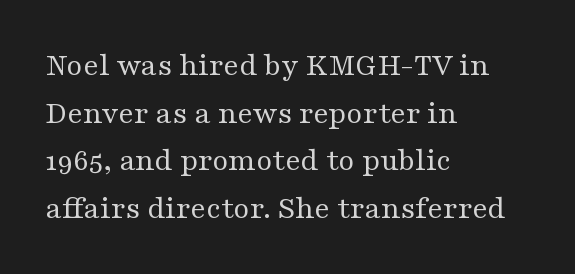
The image shows 33 px regular-weight, wide serif type, upright; set left-aligned, normal line spacing (1.44x), normal letter spacing, not underlined; medium stroke contrast and a medium x-height.
